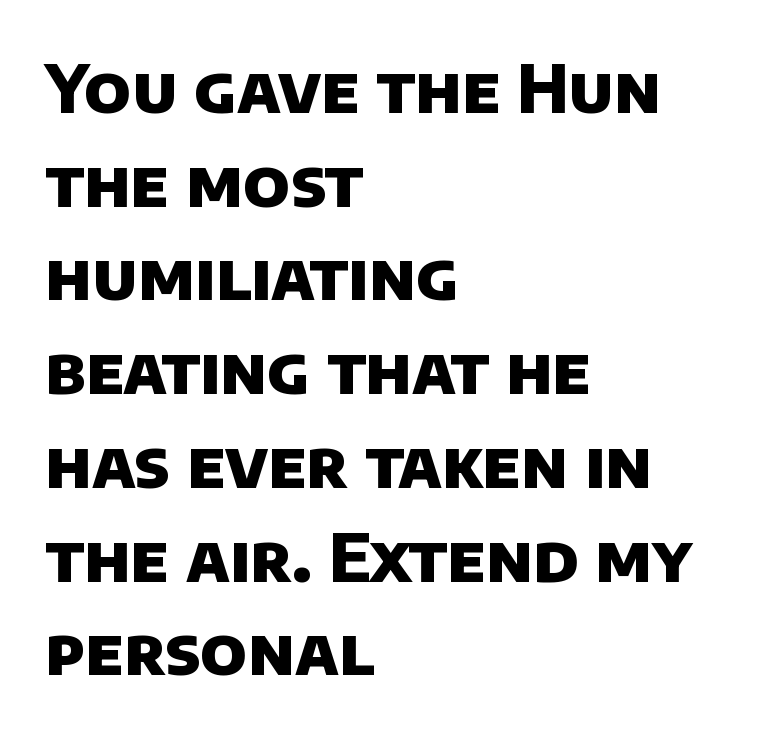
Nobody touched the tracking dial on this one. Unmarked baselines from the first word to the last. Classification — sans serif. Short and long lines alike share a common starting point at left. The designer left line spacing at the default.
